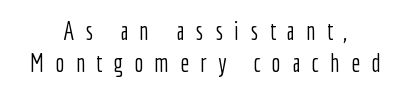
Reading down the block, each line starts at a different indent, mirrored at its end. The weight tops out at a normal text grade. Characters follow at a spacing far wider than the type designer built in. Lines of text with bare space underneath.
